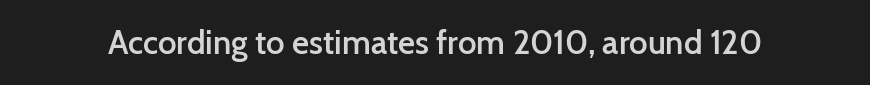
Q: Is the text bold? A: Semi-bold.
Q: Is the text italic (slanted)? A: No, it is upright.
Q: Is the typeface a serif or a sans-serif typeface? A: Sans-serif.
Q: Is the text underlined? A: No.
Q: Is the spacing between letters normal or unusually wide? A: Normal.
Q: Width (condensed, normal, or wide)? A: Normal.
Q: Stroke contrast? A: Low.
Q: x-height? A: Medium.
Q: Monospaced? A: No.
